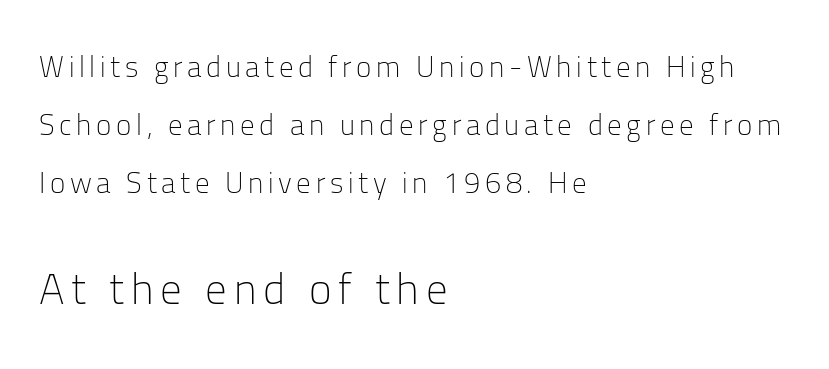
Q: Is the text bold? A: No.
Q: Is the text italic (slanted)? A: No, it is upright.
Q: Is the typeface a serif or a sans-serif typeface? A: Sans-serif.
Q: Is the text underlined? A: No.
Q: How is the paragraph aligned? A: Left-aligned.
Q: Is the spacing between lines tight, normal or loose? A: Loose.
Q: Which block of text is set in a larger size, the first (top) or the second (bottom)? A: The second (bottom) one.
Q: Width (condensed, normal, or wide)? A: Normal.
Q: Stroke contrast? A: Low.
Q: x-height? A: Medium.
Q: Monospaced? A: No.
